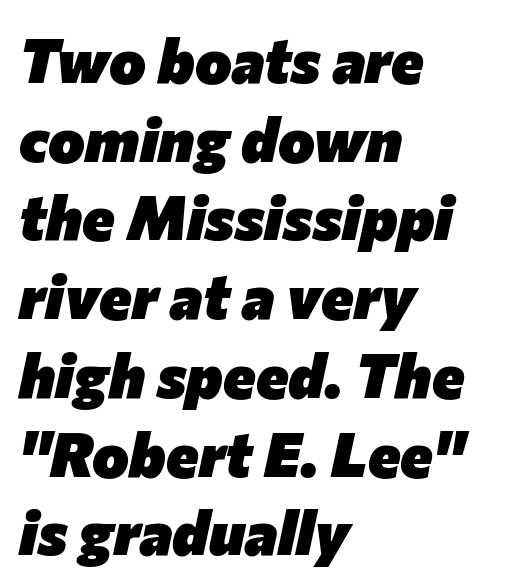
Short note: letters normally spaced. Left-aligned paragraph, ragged on the right. The specimen omits any rule beneath the text block's lines. This sample uses an oblique cut, with every glyph tilted off the vertical. The strokes are fattened all the way to bold.
